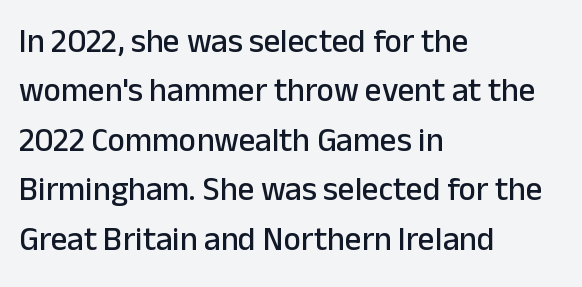
The designer left line spacing at the default. Casual observation: everything's shoved over to the left. These lines were composed using upright roman letters. Varying glyph widths throughout — classic text-font behaviour. This rendering features lettering with no underline. Each letter's strokes conclude bluntly, with no projecting serifs.
